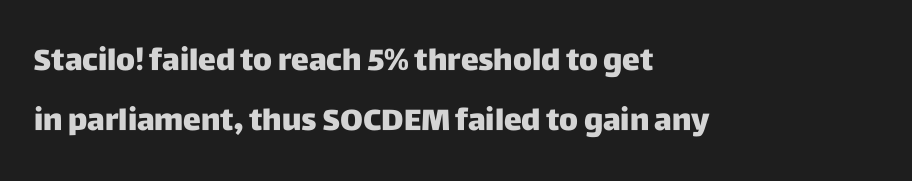
The image shows 30 px heavy sans-serif type, upright; set left-aligned, loose line spacing (1.99x), normal letter spacing, not underlined; low stroke contrast and a large x-height.
